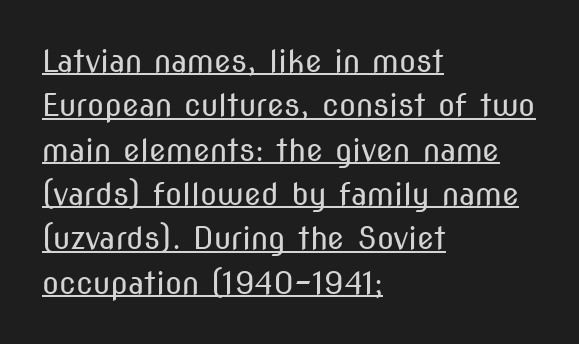
{"serif": "no", "italic": "no", "bold": "no", "weight": "regular", "width": "condensed", "stroke_contrast": "medium", "x_height": "medium", "monospaced": "no", "underline": "yes", "align": "left", "line_spacing": "normal", "line_spacing_ratio": 1.43, "letter_spacing": "normal", "letter_spacing_em": 0.0, "glyph_px": 31}
